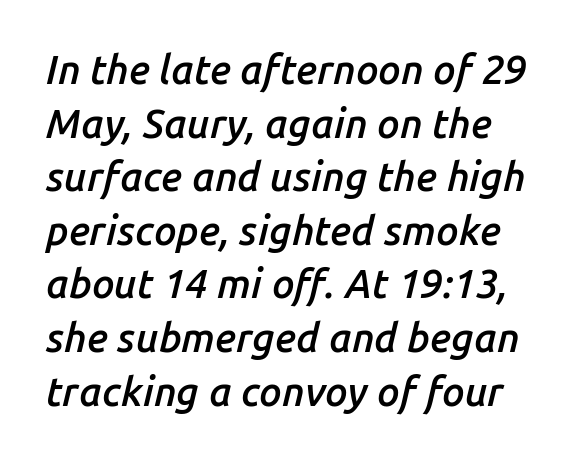
The letters are semibold — heavier than regular but short of a full bold. The face used here is proportionally spaced, like ordinary book or web type. Descender tails drop into unmarked territory. Yep, that's italic — everything's leaning. Regarding leading, the lines here are spaced in the standard way.
